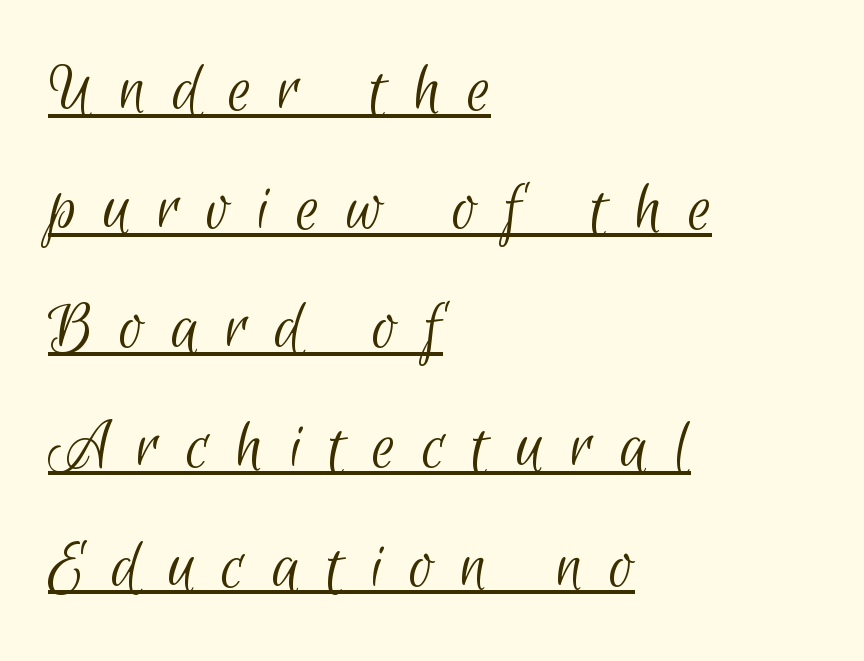
The image shows 74 px light, condensed sans-serif type; set left-aligned, normal line spacing (1.61x), unusually wide letter spacing (+0.36 em), underlined; low stroke contrast and a small x-height.
